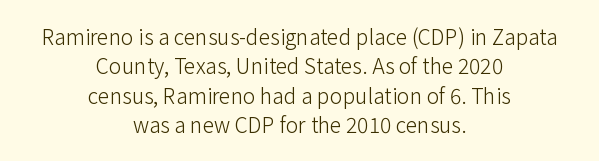
Bold? No — there's no thickening of the strokes. Words float on clear page, feet unadorned. The tracking reads as untouched default to a designer's eye. The letters stand upright; this is a roman face. Interline gaps are of average width in this sample. Reading down the block, each line starts at a different indent, mirrored at its end.
